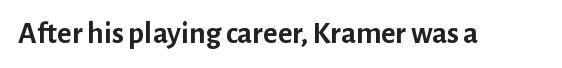
{"serif": "no", "italic": "no", "bold": "yes", "weight": "semibold", "width": "normal", "stroke_contrast": "low", "x_height": "medium", "monospaced": "no", "underline": "no", "letter_spacing": "normal", "letter_spacing_em": 0.0, "glyph_px": 31}
